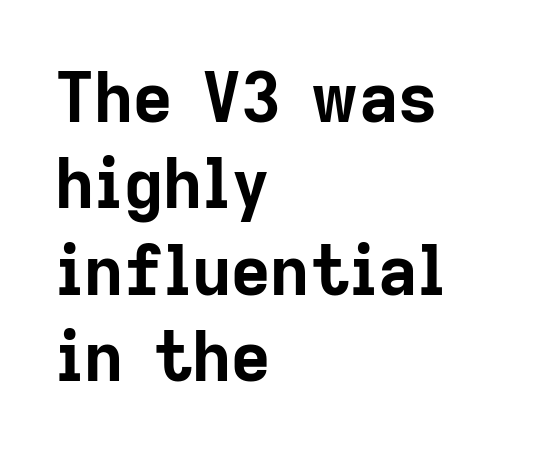
The image shows 68 px bold sans-serif type, upright; set left-aligned, normal line spacing (1.27x), normal letter spacing, not underlined; low stroke contrast and a medium x-height.
